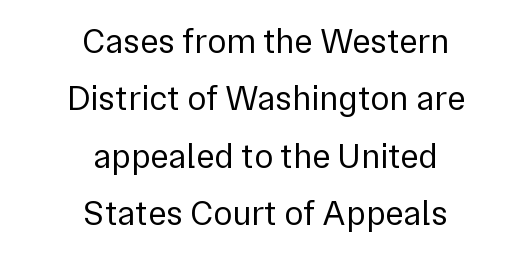
{"serif": "no", "italic": "no", "bold": "no", "weight": "regular", "width": "normal", "x_height": "medium", "monospaced": "no", "underline": "no", "align": "center", "line_spacing": "normal", "line_spacing_ratio": 1.64, "letter_spacing": "normal", "letter_spacing_em": 0.0, "glyph_px": 35}
